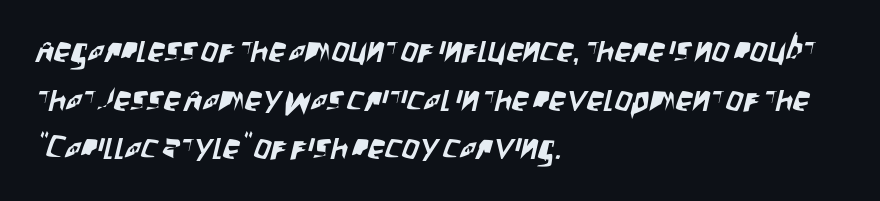
Q: Is the typeface a serif or a sans-serif typeface? A: Sans-serif.
Q: Is the text underlined? A: No.
Q: How is the paragraph aligned? A: Left-aligned.
Q: Is the spacing between letters normal or unusually wide? A: Normal.
Q: Is the spacing between lines tight, normal or loose? A: Normal.
Q: Width (condensed, normal, or wide)? A: Condensed.
Q: Stroke contrast? A: Low.
Q: x-height? A: Large.
Q: Monospaced? A: No.
